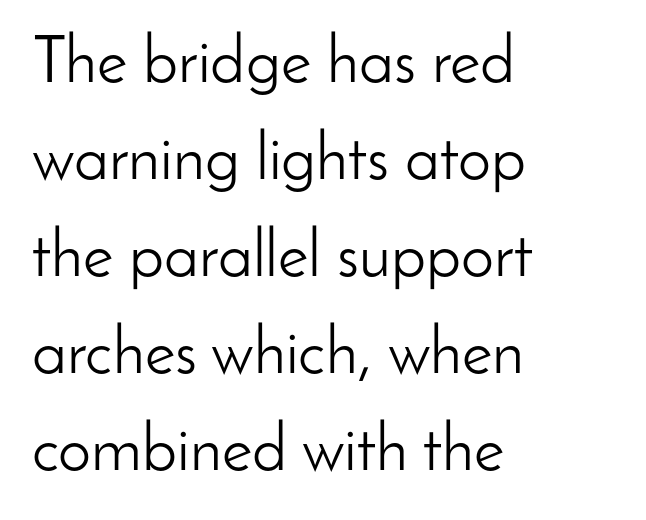
Q: Is the text bold? A: No.
Q: Is the text italic (slanted)? A: No, it is upright.
Q: Is the typeface a serif or a sans-serif typeface? A: Sans-serif.
Q: Is the text underlined? A: No.
Q: How is the paragraph aligned? A: Left-aligned.
Q: Is the spacing between letters normal or unusually wide? A: Normal.
Q: Is the spacing between lines tight, normal or loose? A: Normal.
Q: Width (condensed, normal, or wide)? A: Normal.
Q: Stroke contrast? A: Low.
Q: x-height? A: Small.
Q: Monospaced? A: No.
